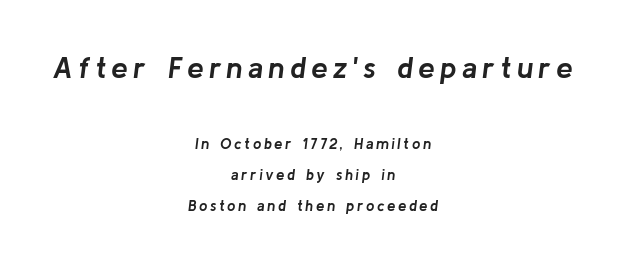
Q: Is the text bold? A: Yes.
Q: Is the text italic (slanted)? A: Yes, it leans right by about 8 degrees.
Q: Is the text underlined? A: No.
Q: How is the paragraph aligned? A: Centered.
Q: Is the spacing between lines tight, normal or loose? A: Loose.
Q: Which block of text is set in a larger size, the first (top) or the second (bottom)? A: The first (top) one.
Q: Width (condensed, normal, or wide)? A: Normal.
Q: Stroke contrast? A: Low.
Q: x-height? A: Medium.
Q: Monospaced? A: No.
